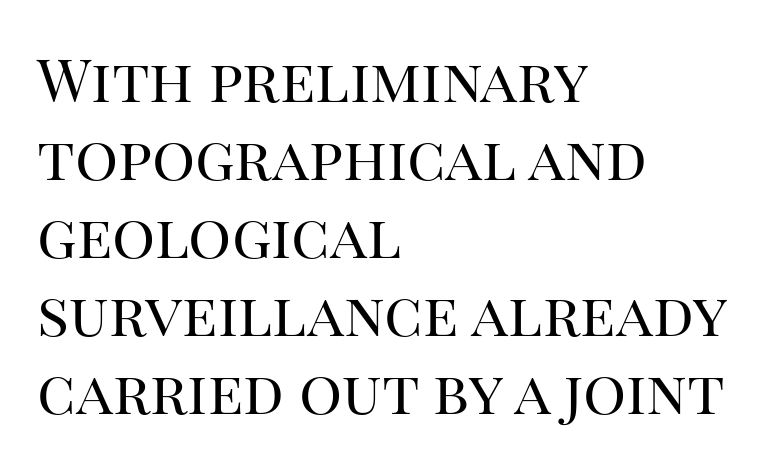
Q: Is the text bold? A: No.
Q: Is the text italic (slanted)? A: No, it is upright.
Q: Is the typeface a serif or a sans-serif typeface? A: Serif.
Q: Is the text underlined? A: No.
Q: How is the paragraph aligned? A: Left-aligned.
Q: Is the spacing between letters normal or unusually wide? A: Normal.
Q: Is the spacing between lines tight, normal or loose? A: Normal.
Q: Width (condensed, normal, or wide)? A: Normal.
Q: Stroke contrast? A: High.
Q: x-height? A: Large.
Q: Monospaced? A: No.
